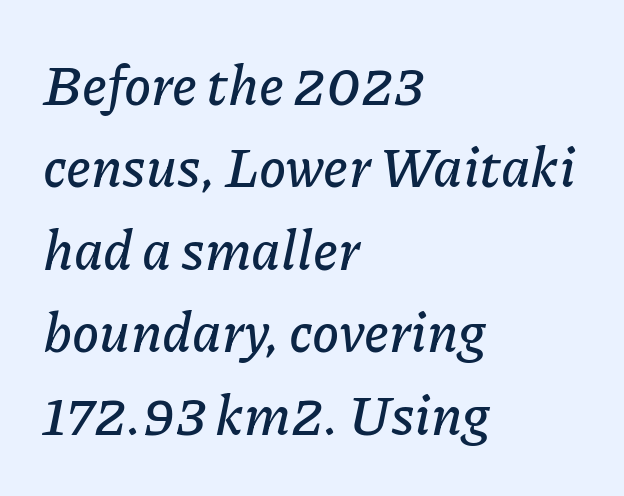
{"italic": "yes", "lean": "right", "slant_degrees": 11, "width": "normal", "stroke_contrast": "low", "x_height": "medium", "monospaced": "no", "underline": "no", "align": "left", "line_spacing": "normal", "line_spacing_ratio": 1.5, "letter_spacing": "normal", "letter_spacing_em": 0.0, "glyph_px": 55}
